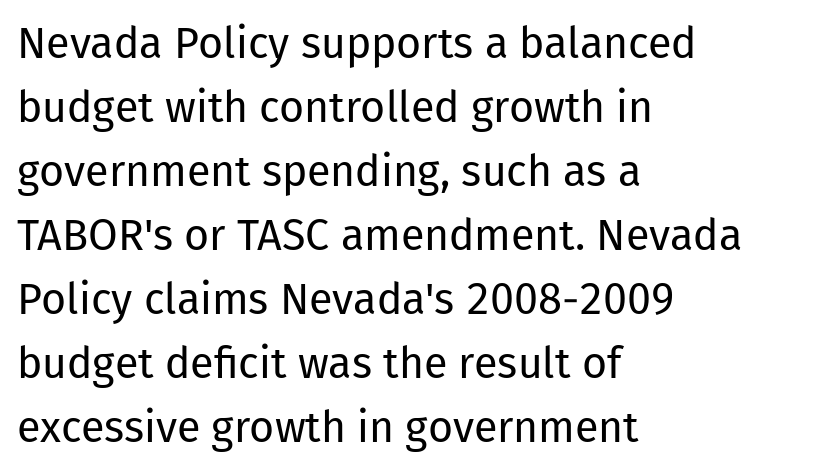
{"serif": "no", "italic": "no", "bold": "no", "weight": "regular", "width": "normal", "stroke_contrast": "low", "x_height": "medium", "monospaced": "no", "underline": "no", "align": "left", "line_spacing": "normal", "line_spacing_ratio": 1.49, "letter_spacing": "normal", "letter_spacing_em": 0.0, "glyph_px": 43}
